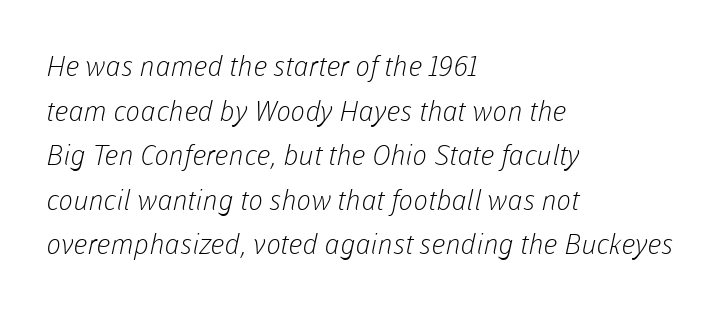
{"serif": "no", "bold": "no", "weight": "light", "width": "normal", "stroke_contrast": "low", "x_height": "medium", "monospaced": "no", "underline": "no", "align": "left", "line_spacing": "normal", "line_spacing_ratio": 1.59, "letter_spacing": "normal", "letter_spacing_em": 0.0, "glyph_px": 28}
